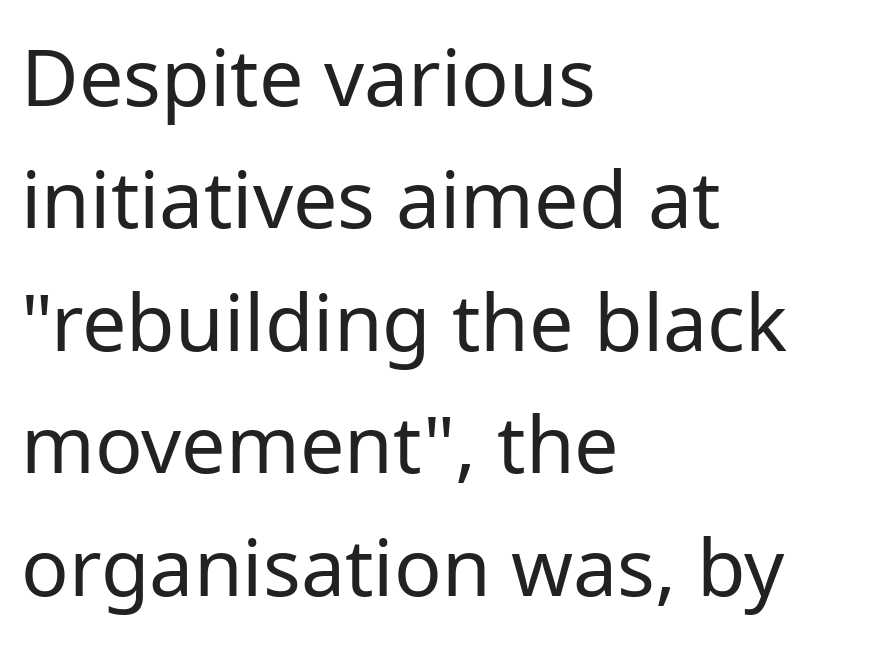
Q: Is the text bold? A: No.
Q: Is the text italic (slanted)? A: No, it is upright.
Q: Is the typeface a serif or a sans-serif typeface? A: Sans-serif.
Q: Is the text underlined? A: No.
Q: How is the paragraph aligned? A: Left-aligned.
Q: Is the spacing between letters normal or unusually wide? A: Normal.
Q: Is the spacing between lines tight, normal or loose? A: Normal.
Q: Width (condensed, normal, or wide)? A: Normal.
Q: Stroke contrast? A: Low.
Q: x-height? A: Medium.
Q: Monospaced? A: No.
